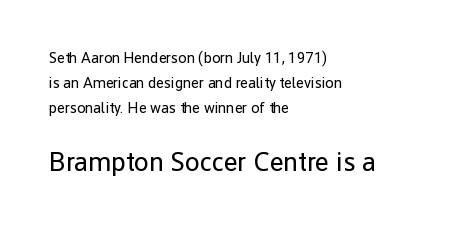
{"italic": "no", "bold": "no", "underline": "no", "align": "left", "line_spacing": "normal", "line_spacing_ratio": 1.66, "letter_spacing": "normal", "letter_spacing_em": 0.0, "larger_block": "second", "size_ratio": 1.8, "glyph_px": 27}
